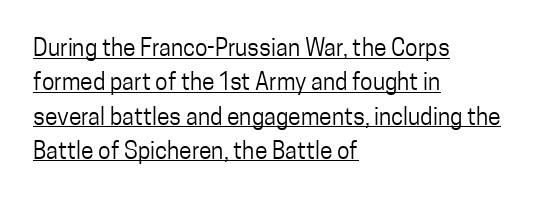
{"italic": "no", "bold": "no", "underline": "yes", "align": "left", "line_spacing": "normal", "line_spacing_ratio": 1.49, "letter_spacing": "normal", "letter_spacing_em": 0.0, "glyph_px": 23}
